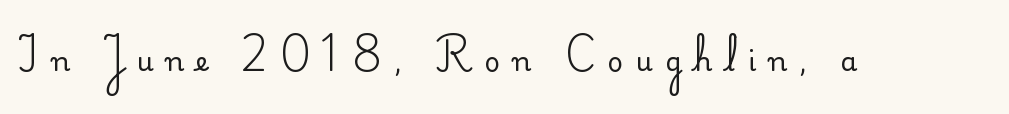
Ascenders rise straight up at ninety degrees. Vertical stems look standard width or narrower in stroke. Plain, unruled lines of type. In terms of letterspacing, this is a distinctly airy, spread setting.
